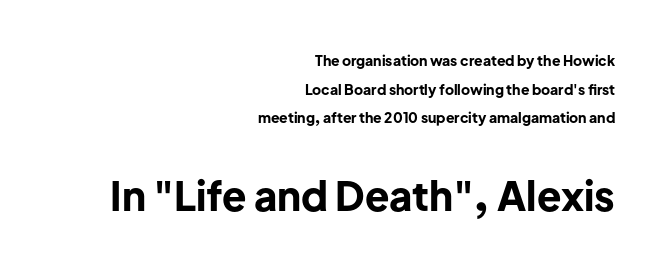
{"serif": "no", "italic": "no", "bold": "yes", "weight": "bold", "width": "normal", "stroke_contrast": "low", "x_height": "medium", "monospaced": "no", "underline": "no", "align": "right", "line_spacing": "loose", "line_spacing_ratio": 2.05, "letter_spacing": "normal", "letter_spacing_em": 0.0, "larger_block": "second", "size_ratio": 2.86, "glyph_px": 40}
